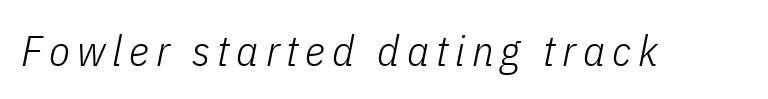
{"italic": "yes", "lean": "right", "slant_degrees": 11, "bold": "no", "weight": "light", "width": "condensed", "stroke_contrast": "low", "x_height": "medium", "monospaced": "no", "underline": "no", "glyph_px": 43}
